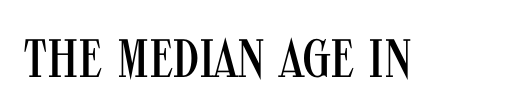
Q: Is the text bold? A: No.
Q: Is the text italic (slanted)? A: No, it is upright.
Q: Is the typeface a serif or a sans-serif typeface? A: Sans-serif.
Q: Is the text underlined? A: No.
Q: Is the spacing between letters normal or unusually wide? A: Normal.
Q: Width (condensed, normal, or wide)? A: Condensed.
Q: Stroke contrast? A: Medium.
Q: x-height? A: Large.
Q: Monospaced? A: No.
